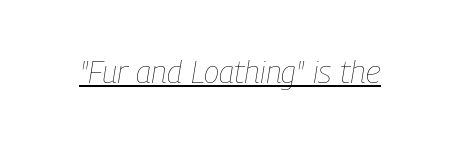
Q: Is the text bold? A: No.
Q: Is the text italic (slanted)? A: Yes, it leans right by about 9 degrees.
Q: Is the text underlined? A: Yes.
Q: Is the spacing between letters normal or unusually wide? A: Normal.
Q: Width (condensed, normal, or wide)? A: Condensed.
Q: Stroke contrast? A: Low.
Q: x-height? A: Medium.
Q: Monospaced? A: No.
